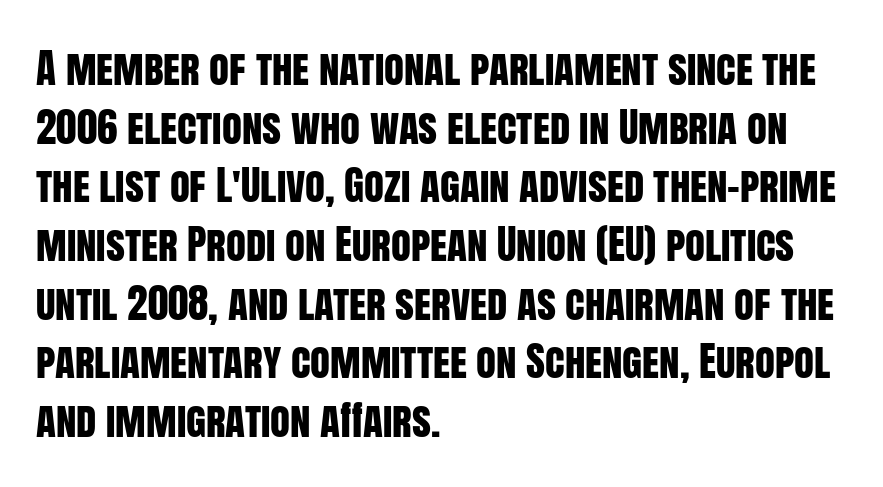
The image shows 41 px condensed sans-serif type, upright; set left-aligned, normal line spacing (1.43x), normal letter spacing, not underlined; low stroke contrast and a large x-height.
